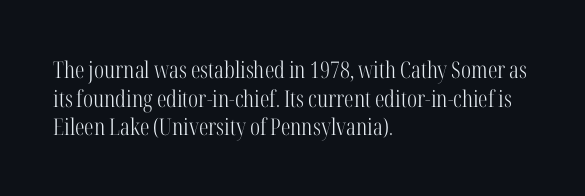
Q: Is the text bold? A: No.
Q: Is the text italic (slanted)? A: No, it is upright.
Q: Is the text underlined? A: No.
Q: How is the paragraph aligned? A: Left-aligned.
Q: Is the spacing between letters normal or unusually wide? A: Normal.
Q: Is the spacing between lines tight, normal or loose? A: Normal.
